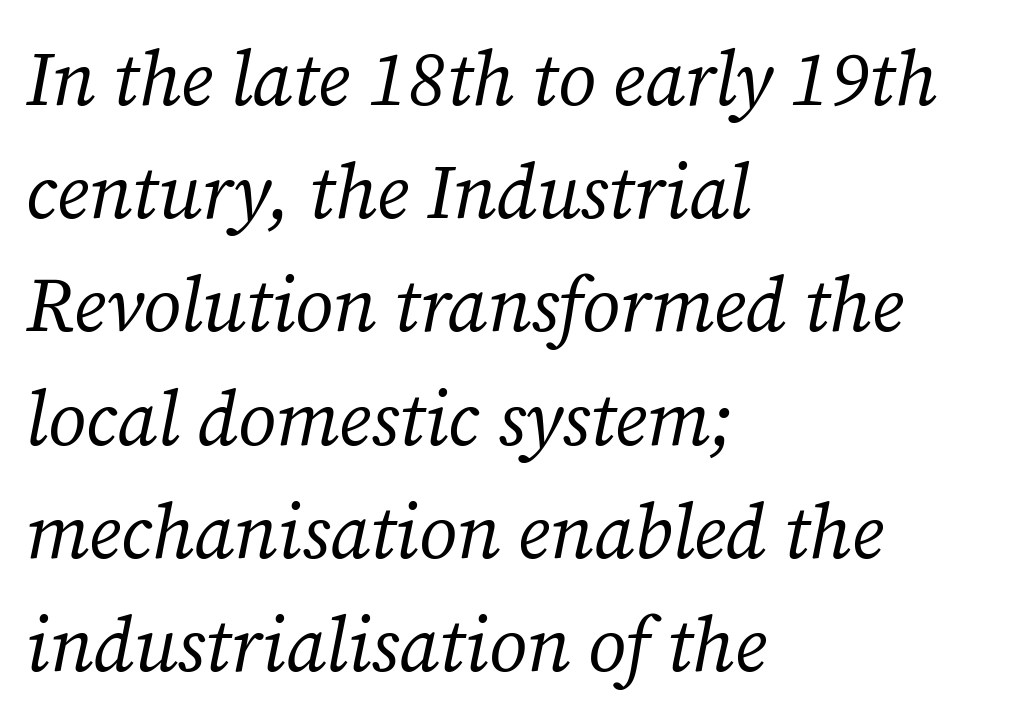
{"serif": "yes", "italic": "yes", "lean": "right", "slant_degrees": 12, "bold": "no", "weight": "regular", "width": "normal", "stroke_contrast": "medium", "x_height": "medium", "monospaced": "no", "underline": "no", "align": "left", "line_spacing": "normal", "line_spacing_ratio": 1.49, "letter_spacing": "normal", "letter_spacing_em": 0.0, "glyph_px": 76}
